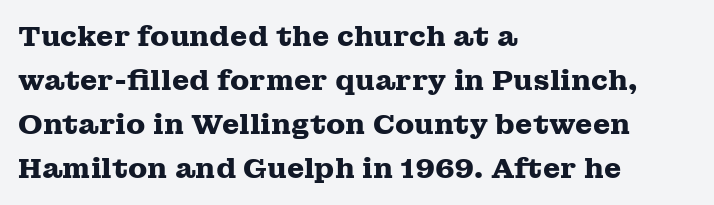
{"serif": "yes", "italic": "no", "bold": "yes", "weight": "heavy", "width": "wide", "stroke_contrast": "medium", "x_height": "medium", "monospaced": "no", "underline": "no", "align": "left", "line_spacing": "normal", "line_spacing_ratio": 1.57, "letter_spacing": "normal", "letter_spacing_em": 0.0, "glyph_px": 28}
